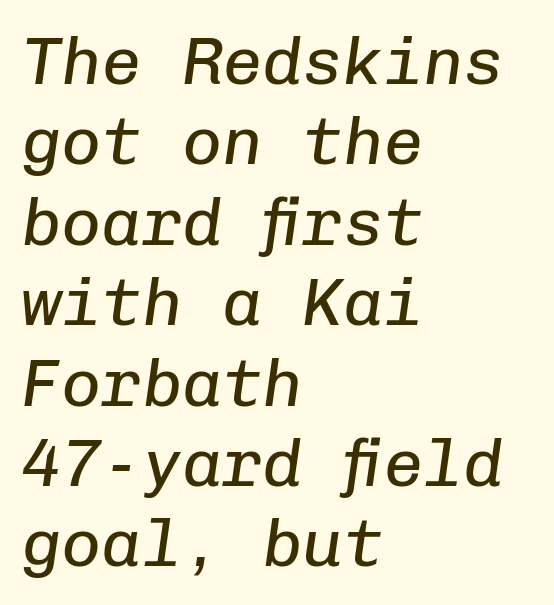
The image shows 67 px regular-weight type, italic (leaning right), monospaced; set left-aligned, line spacing 1.2x, normal letter spacing, not underlined; low stroke contrast and a medium x-height.
